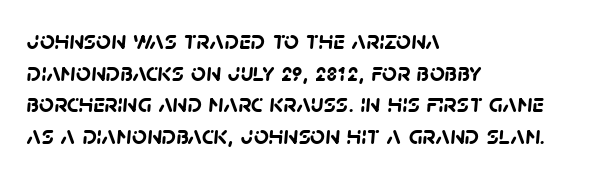
The image shows 26 px bold type; set left-aligned, line spacing 1.22x, normal letter spacing, not underlined.
